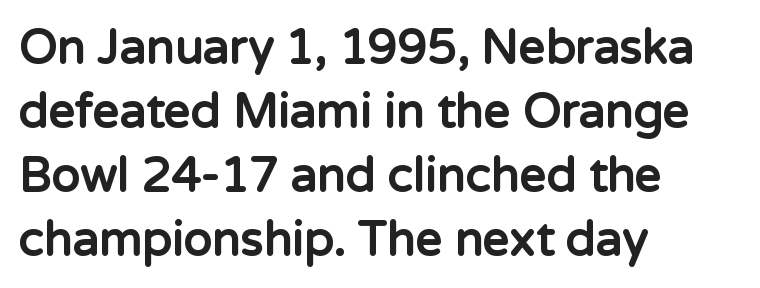
{"serif": "no", "italic": "no", "bold": "yes", "weight": "bold", "width": "normal", "stroke_contrast": "low", "x_height": "medium", "monospaced": "no", "underline": "no", "align": "left", "line_spacing": "normal", "line_spacing_ratio": 1.36, "letter_spacing": "normal", "letter_spacing_em": 0.0, "glyph_px": 47}
